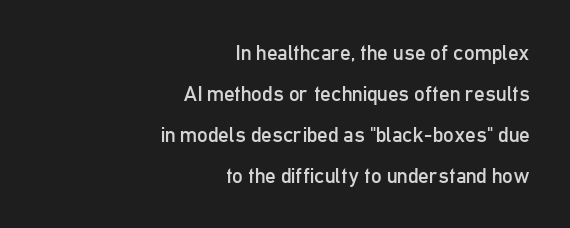
Q: Is the text bold? A: No.
Q: Is the text italic (slanted)? A: No, it is upright.
Q: Is the text underlined? A: No.
Q: How is the paragraph aligned? A: Right-aligned.
Q: Is the spacing between letters normal or unusually wide? A: Normal.
Q: Is the spacing between lines tight, normal or loose? A: Loose.
